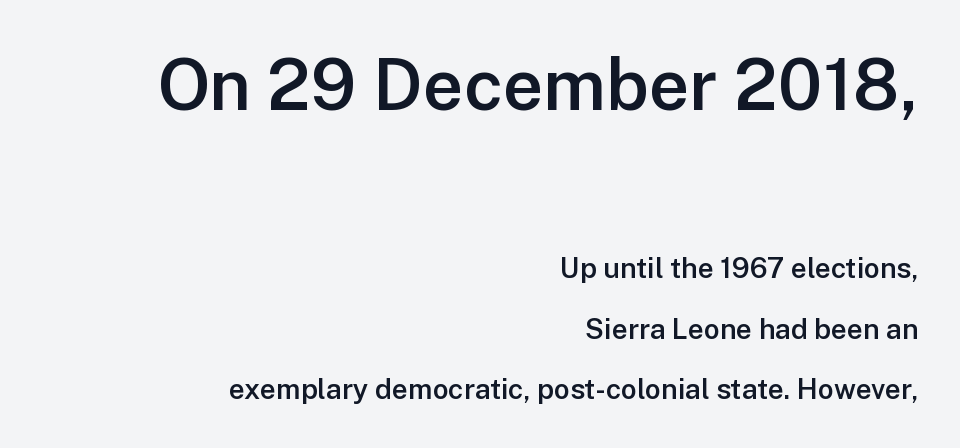
{"serif": "no", "italic": "no", "bold": "semi", "weight": "semibold", "width": "normal", "stroke_contrast": "low", "x_height": "medium", "monospaced": "no", "underline": "no", "align": "right", "line_spacing": "loose", "line_spacing_ratio": 2.15, "letter_spacing": "normal", "letter_spacing_em": 0.0, "larger_block": "first", "size_ratio": 2.54, "glyph_px": 71}
